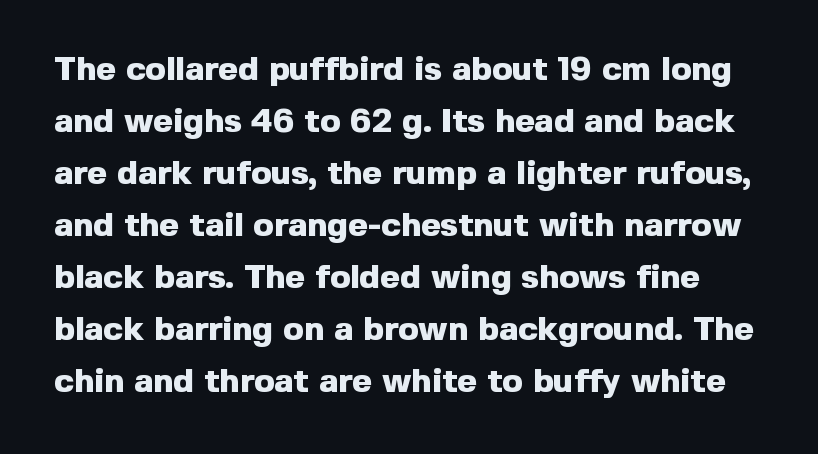
Anything drawn beneath the words? Only blank space. The lettering holds an erect, upright posture throughout. This rendering leaves character spacing at its baseline value. The font family rendered here belongs to the sans-serif group. These words are printed bold, with thick strokes throughout.
